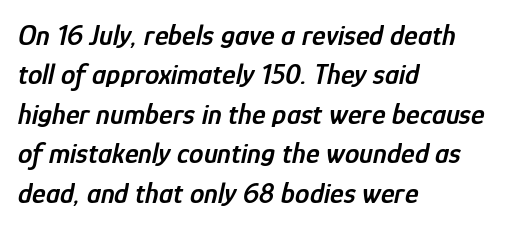
The image shows 29 px semibold, condensed type, italic (leaning right); set left-aligned, normal line spacing (1.36x), normal letter spacing, not underlined; low stroke contrast and a medium x-height.
